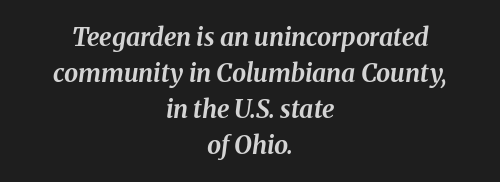
Q: Is the text bold? A: Yes.
Q: Is the text italic (slanted)? A: Yes, it leans right by about 8 degrees.
Q: Is the text underlined? A: No.
Q: How is the paragraph aligned? A: Centered.
Q: Is the spacing between letters normal or unusually wide? A: Normal.
Q: Is the spacing between lines tight, normal or loose? A: Normal.
